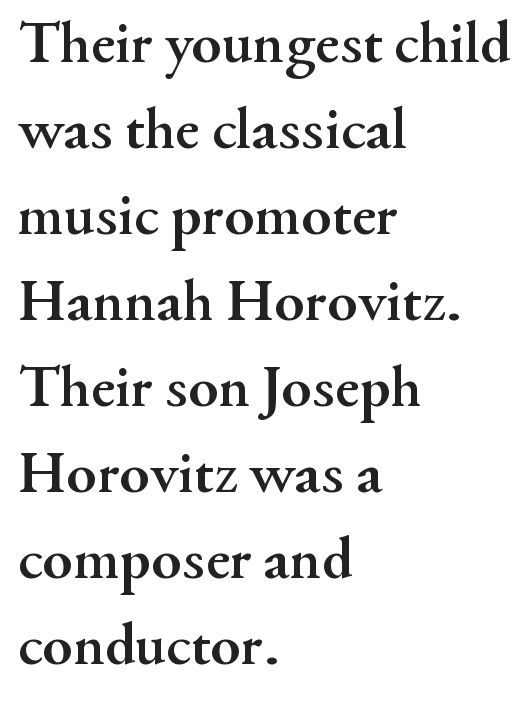
If you measured baseline to baseline, you'd find a middling distance. The font's upright variant was chosen for this text. Set as a true bold cut, around the 700 mark. The string is rendered with underlining switched off. This is serif lettering, the kind often seen in printed books.
